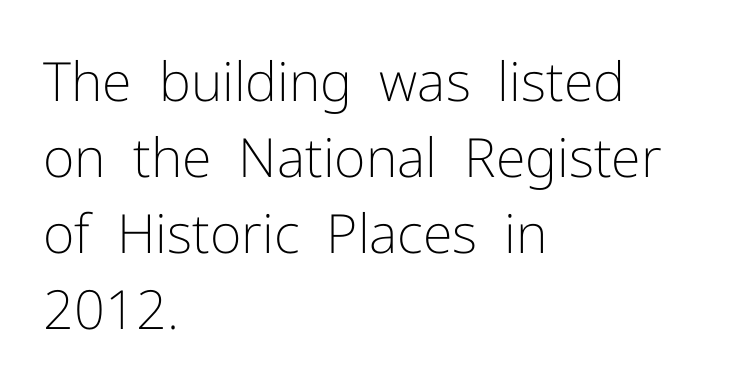
The words here are not underlined. Left-aligned paragraph, ragged on the right. Unbolded letterforms with no extra heft. Between one letter and the next there's only the usual sliver of space.
